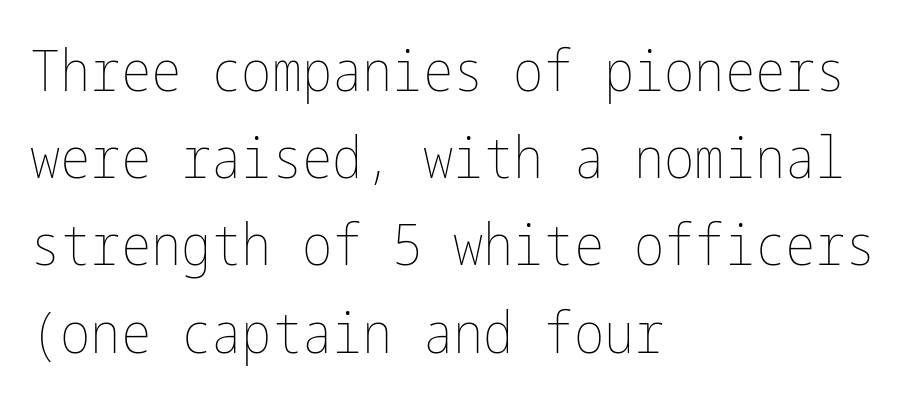
{"italic": "no", "bold": "no", "weight": "thin", "width": "condensed", "stroke_contrast": "low", "x_height": "medium", "underline": "no", "align": "left", "line_spacing": "normal", "line_spacing_ratio": 1.53, "letter_spacing": "normal", "letter_spacing_em": 0.0, "glyph_px": 57}
